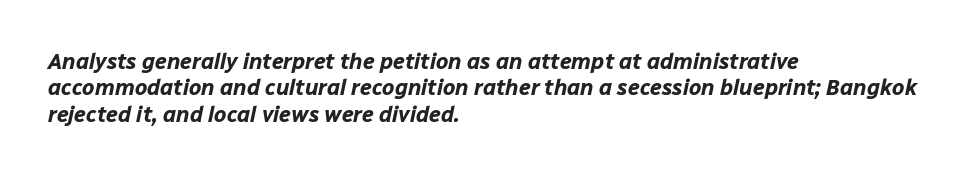
Q: Is the text bold? A: Yes.
Q: Is the text italic (slanted)? A: Yes, it leans right by about 12 degrees.
Q: Is the text underlined? A: No.
Q: How is the paragraph aligned? A: Left-aligned.
Q: Is the spacing between letters normal or unusually wide? A: Normal.
